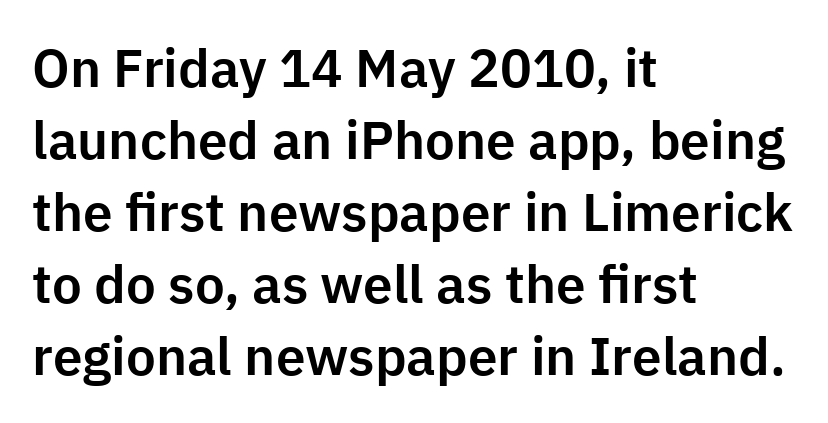
Q: Is the text italic (slanted)? A: No, it is upright.
Q: Is the typeface a serif or a sans-serif typeface? A: Sans-serif.
Q: Is the text underlined? A: No.
Q: How is the paragraph aligned? A: Left-aligned.
Q: Is the spacing between letters normal or unusually wide? A: Normal.
Q: Is the spacing between lines tight, normal or loose? A: Normal.
Q: Width (condensed, normal, or wide)? A: Normal.
Q: Stroke contrast? A: Low.
Q: x-height? A: Medium.
Q: Monospaced? A: No.
